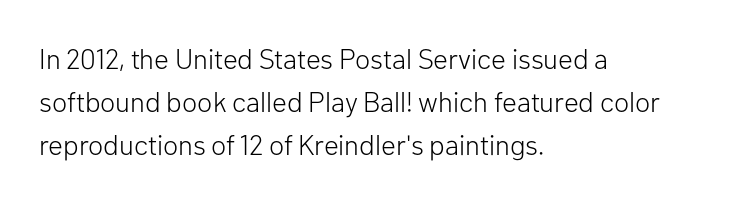
Q: Is the text bold? A: No.
Q: Is the text italic (slanted)? A: No, it is upright.
Q: Is the typeface a serif or a sans-serif typeface? A: Sans-serif.
Q: Is the text underlined? A: No.
Q: How is the paragraph aligned? A: Left-aligned.
Q: Is the spacing between letters normal or unusually wide? A: Normal.
Q: Is the spacing between lines tight, normal or loose? A: Normal.
Q: Width (condensed, normal, or wide)? A: Normal.
Q: Stroke contrast? A: Low.
Q: x-height? A: Medium.
Q: Monospaced? A: No.
